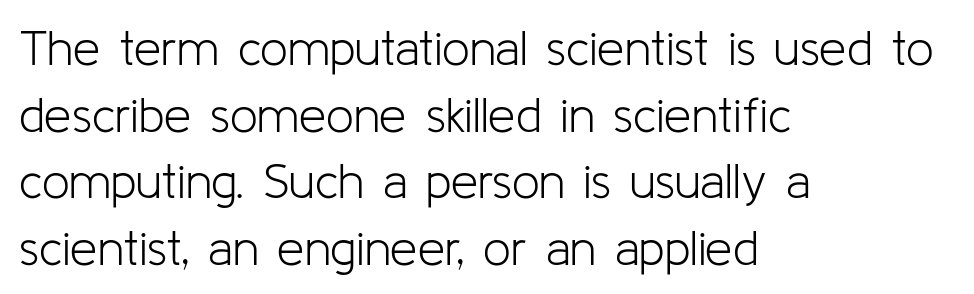
Decoration check: the copy has no underline. Tall strokes in this sample are plumb rather than angled. Is this a fixed-width face? No — the glyphs have proportional, varying widths. A typesetter would call this zero additional tracking.
